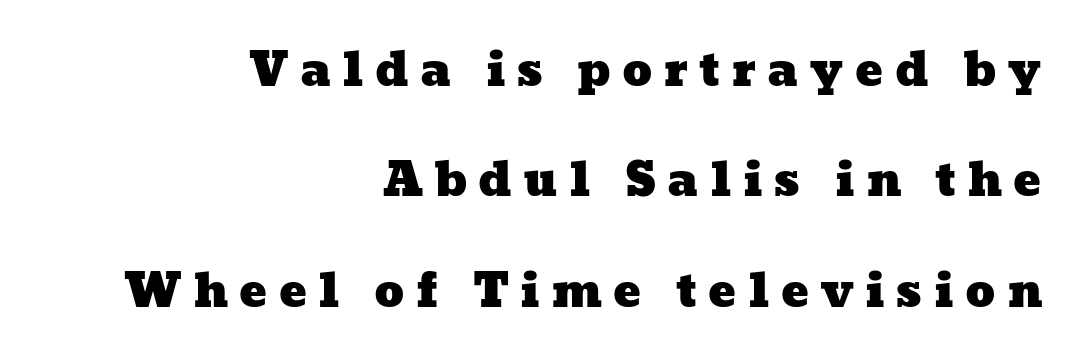
The image shows 46 px wide type; set right-aligned, loose line spacing (2.4x), unusually wide letter spacing (+0.24 em), not underlined; low stroke contrast and a medium x-height.
